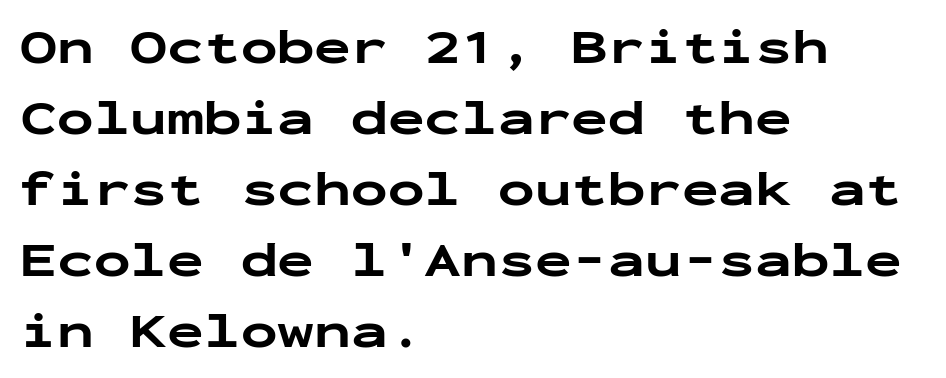
{"serif": "no", "italic": "no", "bold": "yes", "weight": "bold", "width": "wide", "stroke_contrast": "low", "x_height": "medium", "monospaced": "yes", "underline": "no", "align": "left", "line_spacing": "normal", "line_spacing_ratio": 1.45, "letter_spacing": "normal", "letter_spacing_em": 0.0, "glyph_px": 49}
